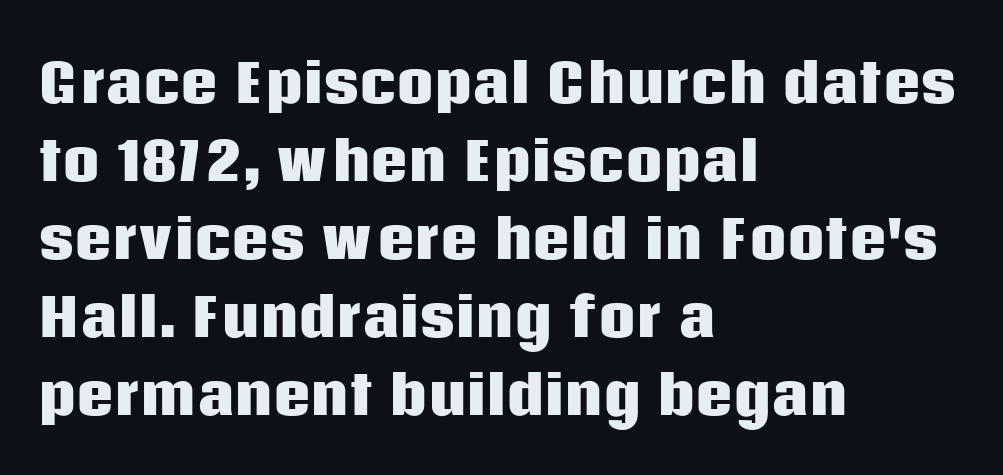
Q: Is the text bold? A: Yes.
Q: Is the text italic (slanted)? A: No, it is upright.
Q: Is the typeface a serif or a sans-serif typeface? A: Sans-serif.
Q: Is the text underlined? A: No.
Q: How is the paragraph aligned? A: Left-aligned.
Q: Is the spacing between letters normal or unusually wide? A: Normal.
Q: Is the spacing between lines tight, normal or loose? A: Normal.
Q: Width (condensed, normal, or wide)? A: Normal.
Q: Stroke contrast? A: Low.
Q: x-height? A: Large.
Q: Monospaced? A: No.
